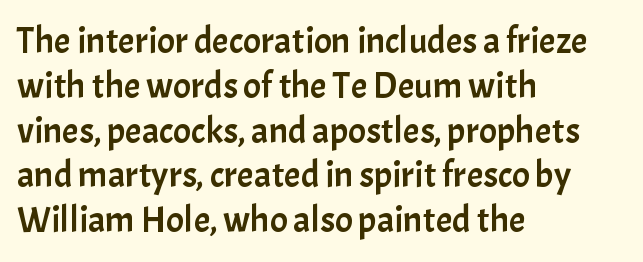
Q: Is the text italic (slanted)? A: No, it is upright.
Q: Is the typeface a serif or a sans-serif typeface? A: Sans-serif.
Q: Is the text underlined? A: No.
Q: How is the paragraph aligned? A: Left-aligned.
Q: Is the spacing between letters normal or unusually wide? A: Normal.
Q: Width (condensed, normal, or wide)? A: Normal.
Q: Stroke contrast? A: Low.
Q: x-height? A: Medium.
Q: Monospaced? A: No.
